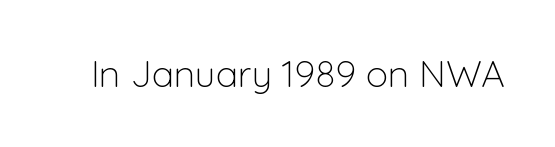
Q: Is the text bold? A: No.
Q: Is the text italic (slanted)? A: No, it is upright.
Q: Is the typeface a serif or a sans-serif typeface? A: Sans-serif.
Q: Is the text underlined? A: No.
Q: Is the spacing between letters normal or unusually wide? A: Normal.
Q: Width (condensed, normal, or wide)? A: Normal.
Q: Stroke contrast? A: Low.
Q: x-height? A: Medium.
Q: Monospaced? A: No.
